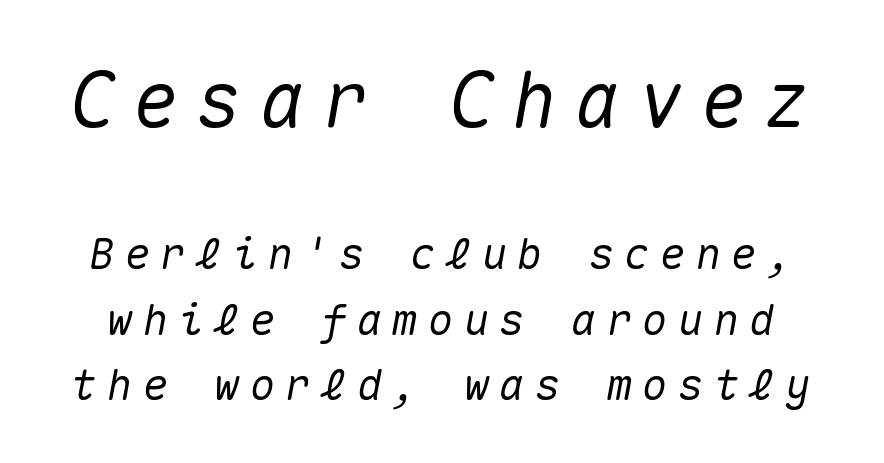
Anything drawn beneath the words? Only blank space. Is the letter spacing exaggerated? Yes — the characters are pushed far apart. The emphasis by scale lands on block number one, above. The designer left line spacing at the default. There's an unmistakable incline to the writing here. Each letter, wide or thin by design, is forced into the same width here.
